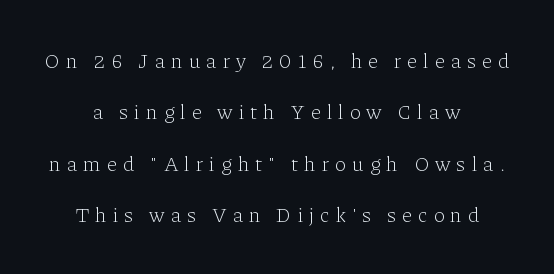
{"italic": "no", "bold": "no", "underline": "no", "align": "center", "line_spacing": "loose", "line_spacing_ratio": 2.45, "letter_spacing": "wide", "letter_spacing_em": 0.29, "glyph_px": 21}
